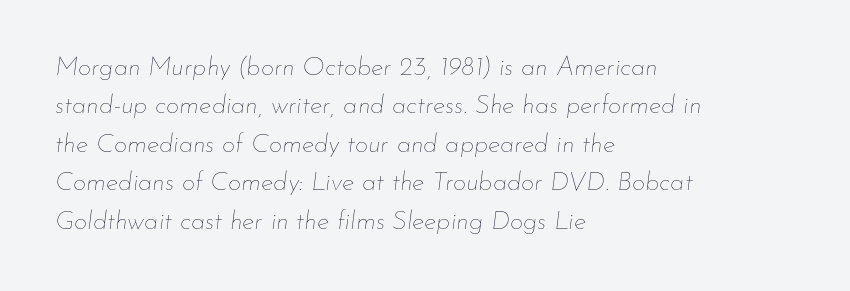
The rows are spaced the way most documents space them. These lines were composed using italics. No extra ink here — the face is not bold. Plain, unruled lines of type. Does extra space separate the letters? No, they use regular spacing. The lines in this sample share a left origin and differ only in where they stop.
